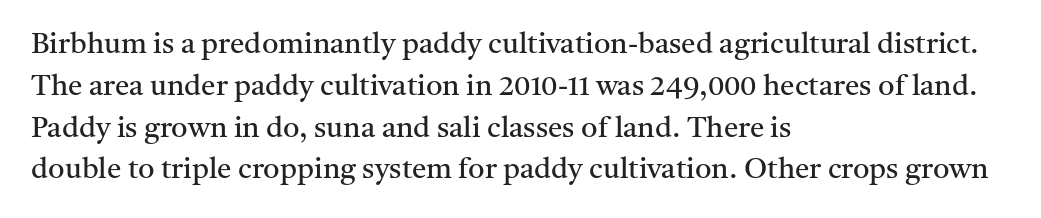
Bold? No — there's no thickening of the strokes. Check the space under the baseline: it is left empty. You could not count columns in this text — the font is proportionally spaced. Compared with a centered layout, this one pins lines to the left instead.
